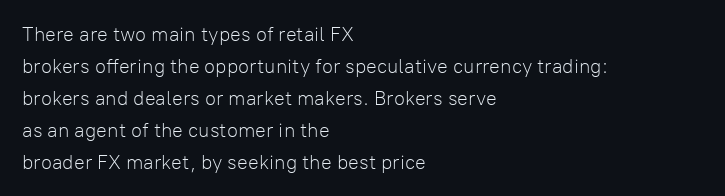
{"italic": "no", "bold": "no", "underline": "no", "align": "left", "line_spacing": "normal", "line_spacing_ratio": 1.6, "letter_spacing": "normal", "letter_spacing_em": 0.0, "glyph_px": 20}
